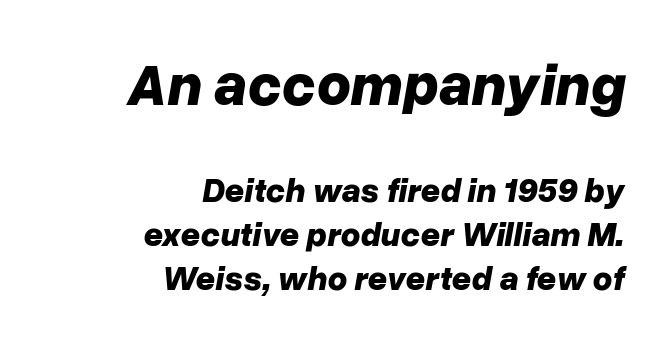
Q: Is the text bold? A: Yes.
Q: Is the text italic (slanted)? A: Yes, it leans right by about 10 degrees.
Q: Is the text underlined? A: No.
Q: How is the paragraph aligned? A: Right-aligned.
Q: Is the spacing between letters normal or unusually wide? A: Normal.
Q: Is the spacing between lines tight, normal or loose? A: Normal.
Q: Which block of text is set in a larger size, the first (top) or the second (bottom)? A: The first (top) one.
Q: Width (condensed, normal, or wide)? A: Normal.
Q: Stroke contrast? A: Low.
Q: x-height? A: Medium.
Q: Monospaced? A: No.
